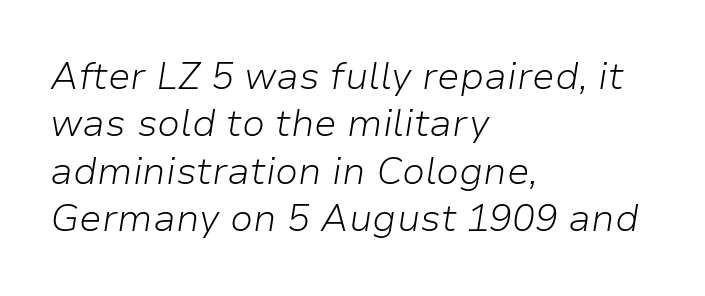
In terms of leading, this rendering sits right in the middle. The type is set solid horizontally, with unmodified tracking. This rendering uses left alignment, leaving the right contour irregular. The baseline area is clear. The axis of the letterforms is tilted away from vertical.
